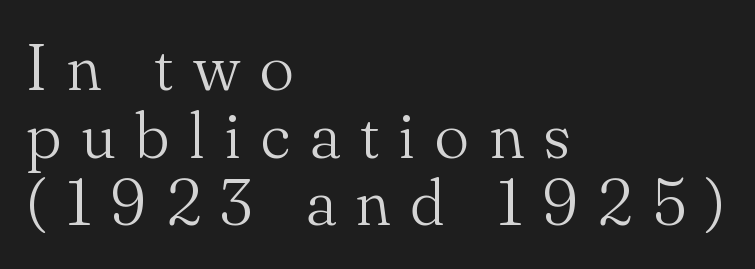
The image shows 65 px light serif type, upright; set left-aligned, tight line spacing (1.04x), unusually wide letter spacing (+0.3 em), not underlined; medium stroke contrast and a small x-height.
